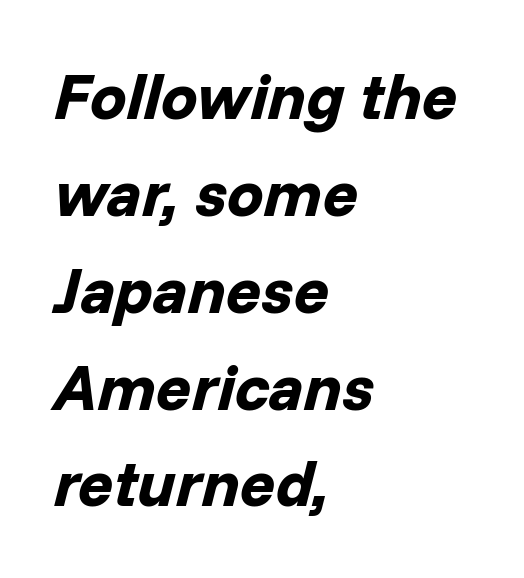
Q: Is the text bold? A: Yes.
Q: Is the text italic (slanted)? A: Yes, it leans right by about 14 degrees.
Q: Is the text underlined? A: No.
Q: How is the paragraph aligned? A: Left-aligned.
Q: Is the spacing between letters normal or unusually wide? A: Normal.
Q: Is the spacing between lines tight, normal or loose? A: Normal.
Q: Width (condensed, normal, or wide)? A: Normal.
Q: Stroke contrast? A: Low.
Q: x-height? A: Medium.
Q: Monospaced? A: No.
